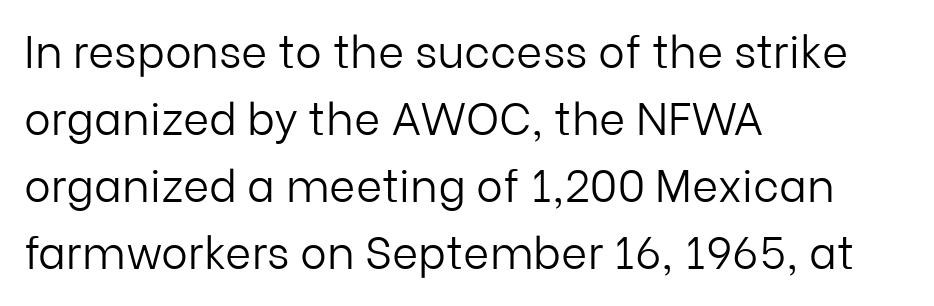
Q: Is the text bold? A: No.
Q: Is the text italic (slanted)? A: No, it is upright.
Q: Is the typeface a serif or a sans-serif typeface? A: Sans-serif.
Q: Is the text underlined? A: No.
Q: How is the paragraph aligned? A: Left-aligned.
Q: Is the spacing between letters normal or unusually wide? A: Normal.
Q: Is the spacing between lines tight, normal or loose? A: Normal.
Q: Width (condensed, normal, or wide)? A: Normal.
Q: Stroke contrast? A: Low.
Q: x-height? A: Medium.
Q: Monospaced? A: No.
